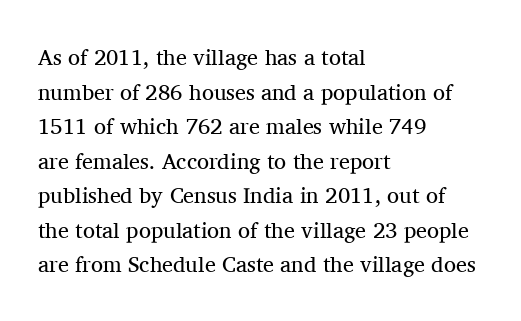
Q: Is the text bold? A: No.
Q: Is the text italic (slanted)? A: No, it is upright.
Q: Is the text underlined? A: No.
Q: How is the paragraph aligned? A: Left-aligned.
Q: Is the spacing between letters normal or unusually wide? A: Normal.
Q: Is the spacing between lines tight, normal or loose? A: Normal.
